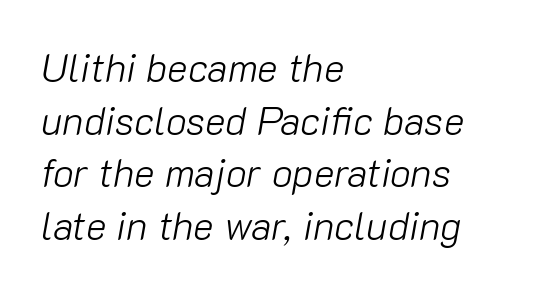
Reading down the column, the eye jumps a familiar distance to each next line. The zone under the glyphs is completely vacant. Look at the tracking — it's just the regular setting, nothing added. The face used here is proportionally spaced, like ordinary book or web type.
